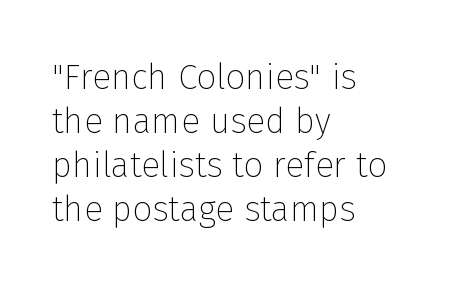
{"serif": "no", "italic": "no", "bold": "no", "weight": "thin", "width": "normal", "stroke_contrast": "low", "x_height": "medium", "monospaced": "no", "underline": "no", "align": "left", "line_spacing": "normal", "line_spacing_ratio": 1.26, "letter_spacing": "normal", "letter_spacing_em": 0.0, "glyph_px": 35}
